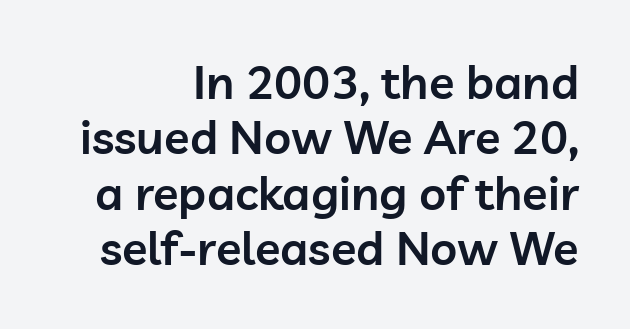
Q: Is the text bold? A: Semi-bold.
Q: Is the text italic (slanted)? A: No, it is upright.
Q: Is the typeface a serif or a sans-serif typeface? A: Sans-serif.
Q: Is the text underlined? A: No.
Q: How is the paragraph aligned? A: Right-aligned.
Q: Is the spacing between letters normal or unusually wide? A: Normal.
Q: Width (condensed, normal, or wide)? A: Normal.
Q: Stroke contrast? A: Low.
Q: x-height? A: Medium.
Q: Monospaced? A: No.
